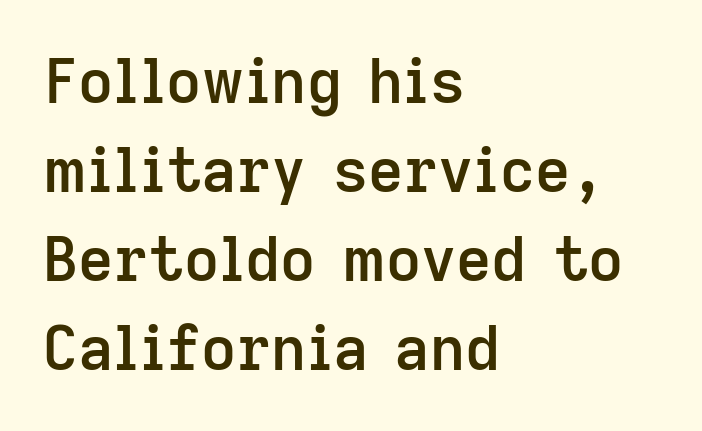
{"serif": "no", "italic": "no", "bold": "semi", "weight": "semibold", "width": "normal", "stroke_contrast": "low", "x_height": "medium", "monospaced": "no", "underline": "no", "align": "left", "line_spacing": "normal", "line_spacing_ratio": 1.46, "letter_spacing": "normal", "letter_spacing_em": 0.0, "glyph_px": 61}
